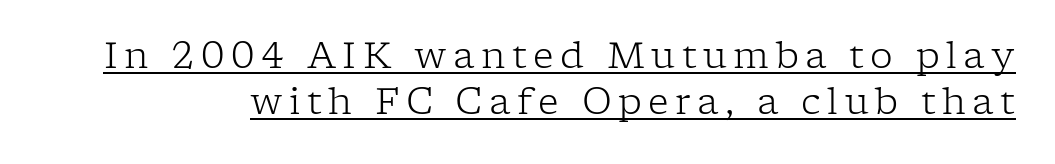
Q: Is the text bold? A: No.
Q: Is the text italic (slanted)? A: No, it is upright.
Q: Is the typeface a serif or a sans-serif typeface? A: Serif.
Q: Is the text underlined? A: Yes.
Q: Is the spacing between lines tight, normal or loose? A: Normal.
Q: Width (condensed, normal, or wide)? A: Normal.
Q: Stroke contrast? A: Low.
Q: x-height? A: Medium.
Q: Monospaced? A: No.
